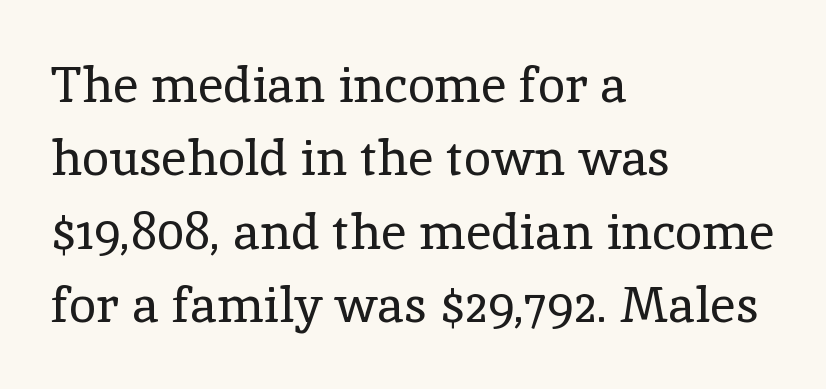
Nope, not italic — everything's standing straight. Leading: standard. Vertical stems look standard width or narrower in stroke. Does the type have serifs? Yes, each stem ends in a small foot. You could not count columns in this text — the font is proportionally spaced.
